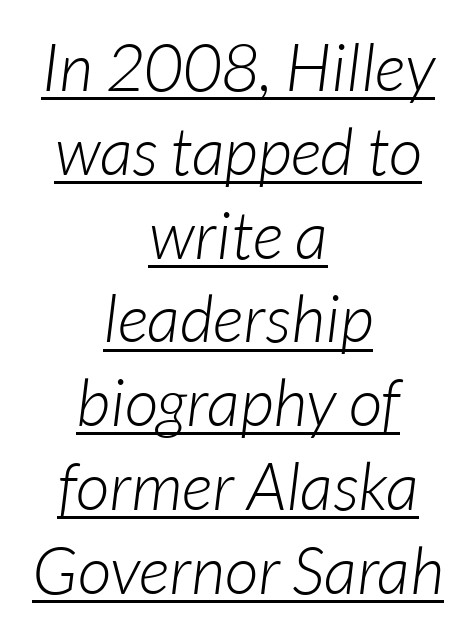
The font sits on the lighter half of the weight spectrum, regular included. The paragraph shown floats in the horizontal middle. The typography opts for an oblique posture over an upright one. The passage shown is typed in a proportional face where columns would drift. What decoration does the sample have? An underline. The passage shown has conventional tracking throughout.
